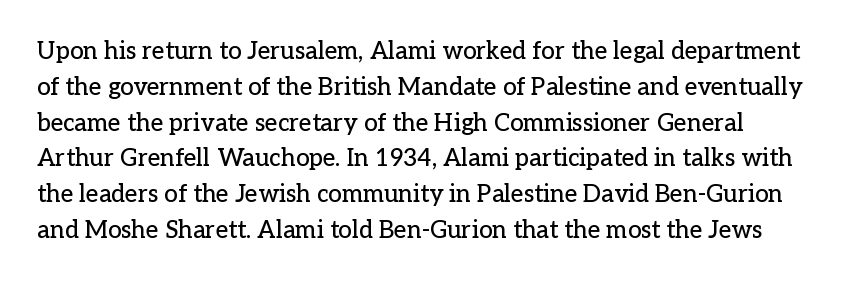
Q: Is the text italic (slanted)? A: No, it is upright.
Q: Is the text underlined? A: No.
Q: Is the spacing between letters normal or unusually wide? A: Normal.
Q: Is the spacing between lines tight, normal or loose? A: Normal.
